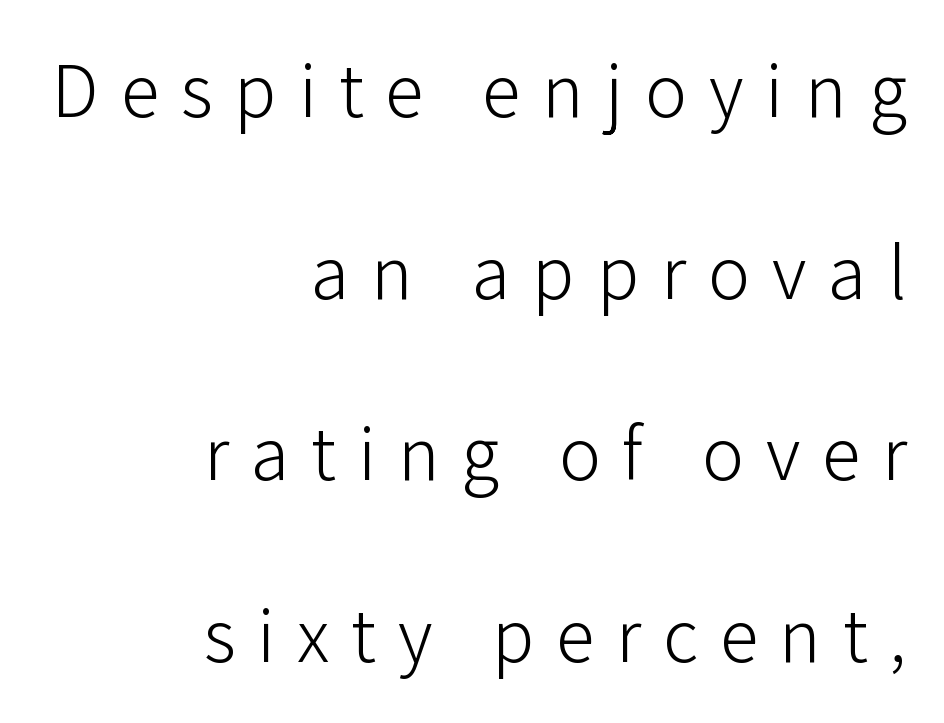
{"serif": "no", "italic": "no", "bold": "no", "weight": "light", "width": "normal", "stroke_contrast": "low", "x_height": "medium", "monospaced": "no", "underline": "no", "align": "right", "line_spacing": "loose", "line_spacing_ratio": 2.33, "letter_spacing": "wide", "letter_spacing_em": 0.28, "glyph_px": 78}
